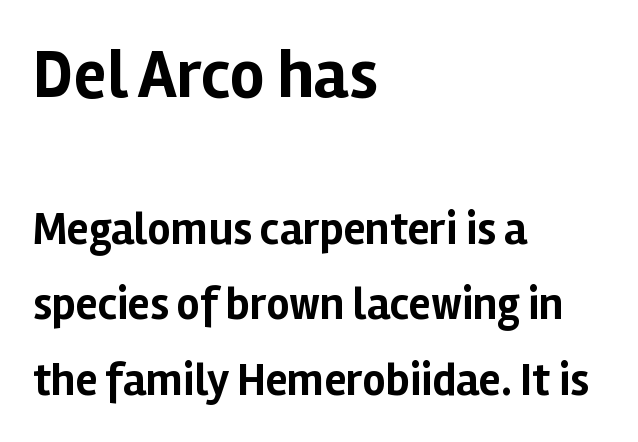
{"serif": "no", "italic": "no", "bold": "yes", "weight": "bold", "width": "normal", "stroke_contrast": "low", "x_height": "medium", "monospaced": "no", "underline": "no", "align": "left", "line_spacing": "normal", "line_spacing_ratio": 1.68, "letter_spacing": "normal", "letter_spacing_em": 0.0, "larger_block": "first", "size_ratio": 1.51, "glyph_px": 68}
